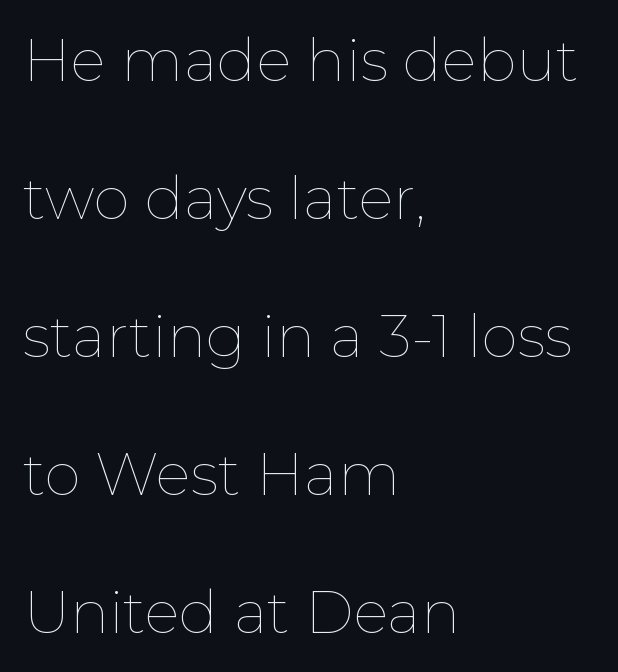
The image shows 59 px thin type, upright; set left-aligned, loose line spacing (2.34x), normal letter spacing, not underlined; low stroke contrast and a medium x-height.
